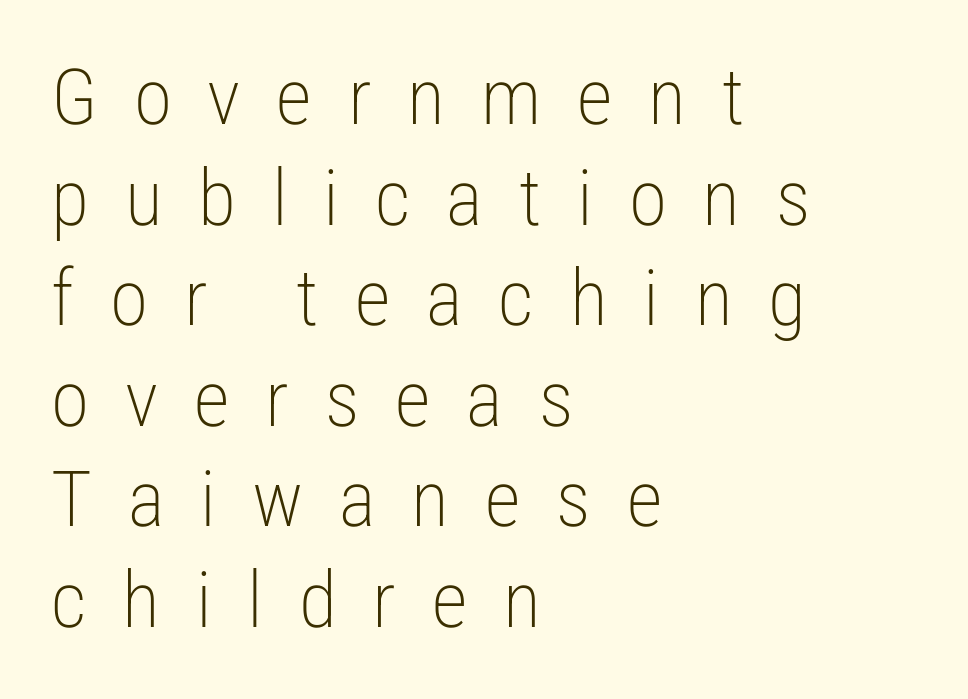
Is the letter spacing exaggerated? Yes — the characters are pushed far apart. Evenly set lines give the paragraph a standard silhouette. The passage shown is typed in a proportional face where columns would drift. Unlike a traditional serif, this face leaves its strokes unadorned.
